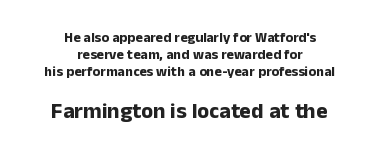
Q: Is the text bold? A: Yes.
Q: Is the text italic (slanted)? A: No, it is upright.
Q: Is the text underlined? A: No.
Q: How is the paragraph aligned? A: Centered.
Q: Is the spacing between letters normal or unusually wide? A: Normal.
Q: Which block of text is set in a larger size, the first (top) or the second (bottom)? A: The second (bottom) one.
